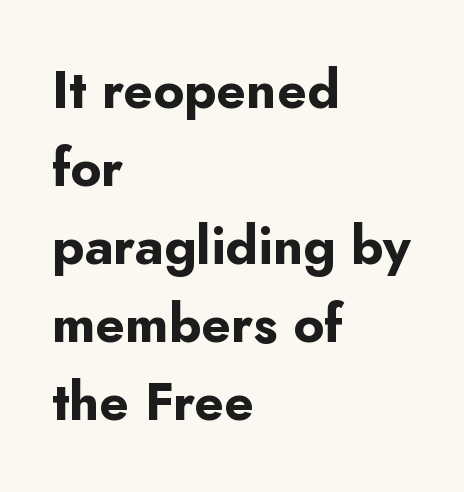
{"serif": "no", "italic": "no", "bold": "yes", "weight": "bold", "width": "normal", "stroke_contrast": "low", "x_height": "small", "monospaced": "no", "underline": "no", "align": "left", "line_spacing": "normal", "line_spacing_ratio": 1.47, "letter_spacing": "normal", "letter_spacing_em": 0.0, "glyph_px": 53}
